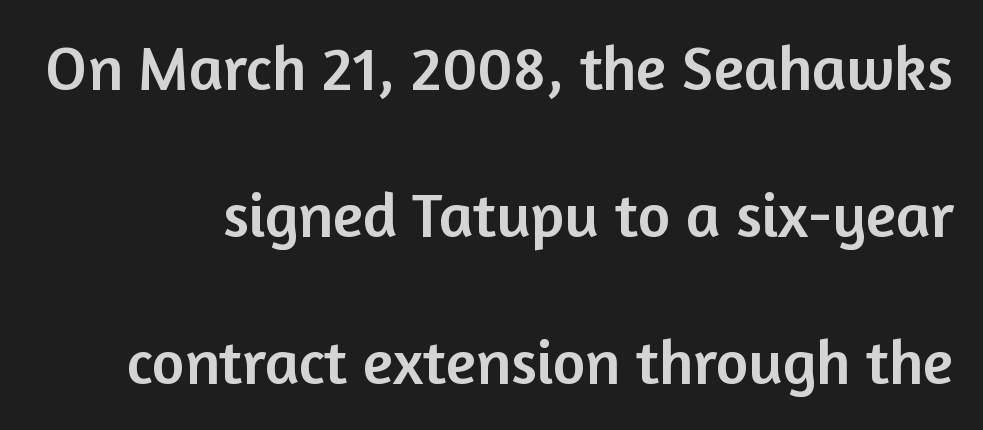
Q: Is the text italic (slanted)? A: No, it is upright.
Q: Is the typeface a serif or a sans-serif typeface? A: Sans-serif.
Q: Is the text underlined? A: No.
Q: Is the spacing between letters normal or unusually wide? A: Normal.
Q: Is the spacing between lines tight, normal or loose? A: Loose.
Q: Width (condensed, normal, or wide)? A: Normal.
Q: Stroke contrast? A: Low.
Q: x-height? A: Medium.
Q: Monospaced? A: No.
